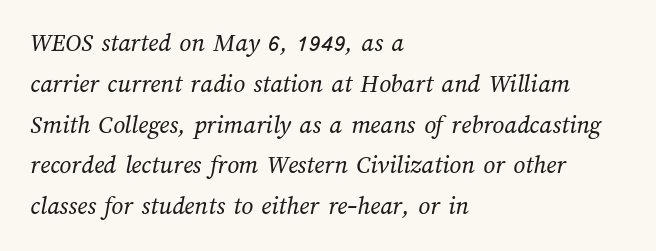
Q: Is the text bold? A: No.
Q: Is the text underlined? A: No.
Q: How is the paragraph aligned? A: Left-aligned.
Q: Is the spacing between letters normal or unusually wide? A: Normal.
Q: Is the spacing between lines tight, normal or loose? A: Normal.
